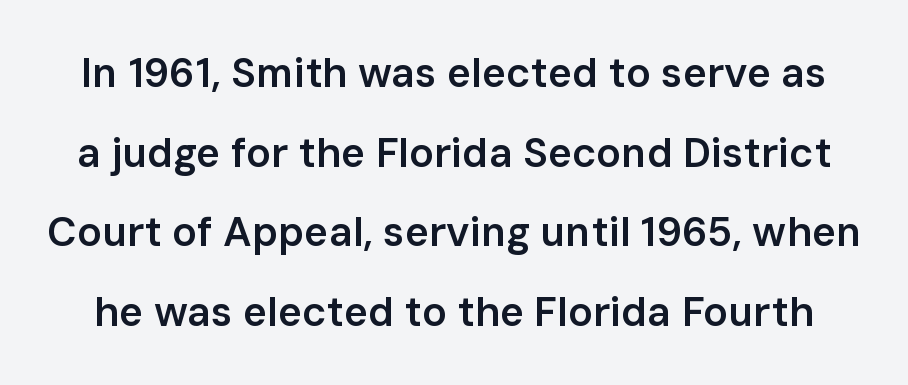
The typography opts for an upright posture over an oblique one. Slightly chunky letters — semibold, I'd say, not full bold. Only glyphs here, with clear space below each row. The gaps between neighbouring characters are ordinary and unremarkable. These lines are rendered in a variable-pitch font.
